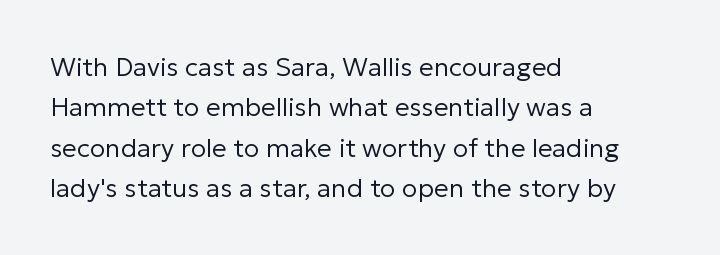
Check the space under the baseline: it is left empty. The type sits square on the baseline with zero lean. Line spacing here is normal. Casual observation: everything's shoved over to the left. Honestly, the letter spacing is just normal — you wouldn't notice it.
